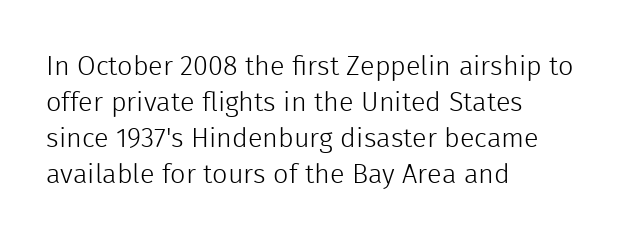
A clean baseline with only descenders dipping below it. The letters stand upright; this is a roman face. The letterforms sit shoulder to shoulder at normal distance. The compositor pushed each line to the left boundary.
